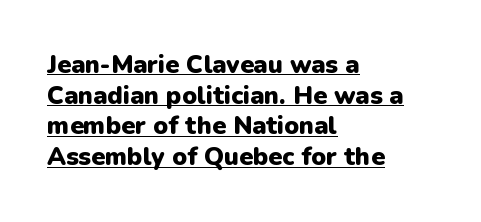
{"italic": "no", "bold": "yes", "underline": "yes", "align": "left", "line_spacing_ratio": 1.23, "letter_spacing": "normal", "letter_spacing_em": 0.0, "glyph_px": 25}
